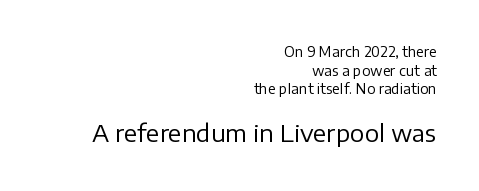
The image shows 24 px text type, upright; set right-aligned, normal line spacing (1.33x), normal letter spacing, not underlined; the second (bottom) block is 1.71x larger.
